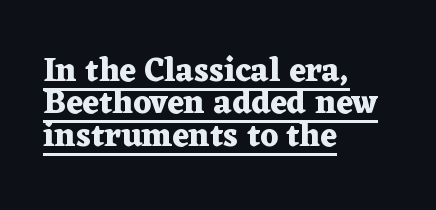
Q: Is the text bold? A: Yes.
Q: Is the text italic (slanted)? A: No, it is upright.
Q: Is the typeface a serif or a sans-serif typeface? A: Serif.
Q: Is the text underlined? A: Yes.
Q: How is the paragraph aligned? A: Left-aligned.
Q: Is the spacing between letters normal or unusually wide? A: Normal.
Q: Is the spacing between lines tight, normal or loose? A: Tight.
Q: Width (condensed, normal, or wide)? A: Wide.
Q: Stroke contrast? A: Medium.
Q: x-height? A: Medium.
Q: Monospaced? A: No.
